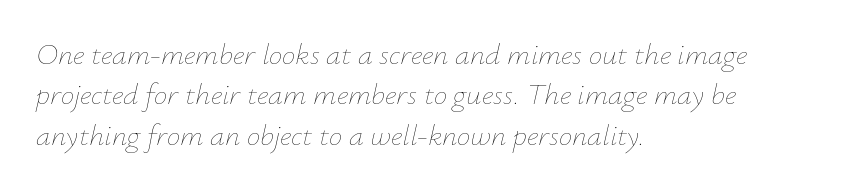
{"italic": "yes", "lean": "right", "slant_degrees": 12, "bold": "no", "weight": "thin", "width": "normal", "stroke_contrast": "low", "x_height": "small", "monospaced": "no", "underline": "no", "align": "left", "line_spacing": "normal", "line_spacing_ratio": 1.35, "letter_spacing": "normal", "letter_spacing_em": 0.0, "glyph_px": 30}
